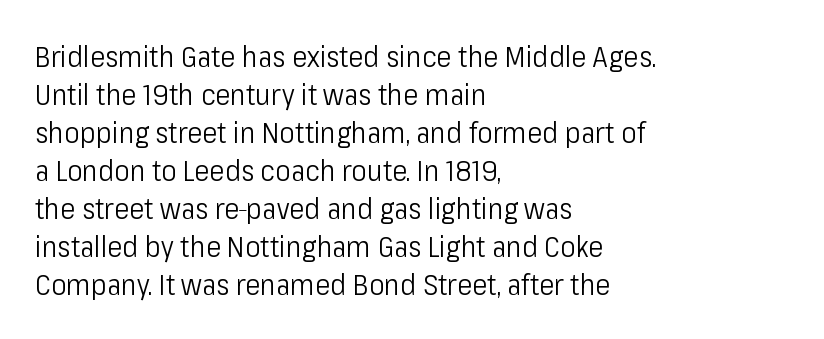
Q: Is the text bold? A: No.
Q: Is the text italic (slanted)? A: No, it is upright.
Q: Is the typeface a serif or a sans-serif typeface? A: Sans-serif.
Q: Is the text underlined? A: No.
Q: How is the paragraph aligned? A: Left-aligned.
Q: Is the spacing between letters normal or unusually wide? A: Normal.
Q: Is the spacing between lines tight, normal or loose? A: Normal.
Q: Width (condensed, normal, or wide)? A: Condensed.
Q: Stroke contrast? A: Low.
Q: x-height? A: Medium.
Q: Monospaced? A: No.
